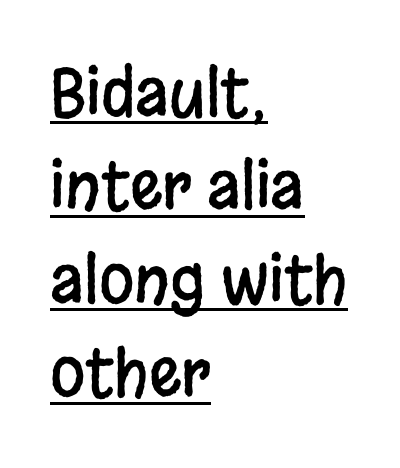
{"serif": "no", "italic": "no", "width": "condensed", "stroke_contrast": "low", "x_height": "large", "monospaced": "no", "underline": "yes", "align": "left", "line_spacing": "normal", "line_spacing_ratio": 1.46, "letter_spacing": "normal", "letter_spacing_em": 0.0, "glyph_px": 64}
